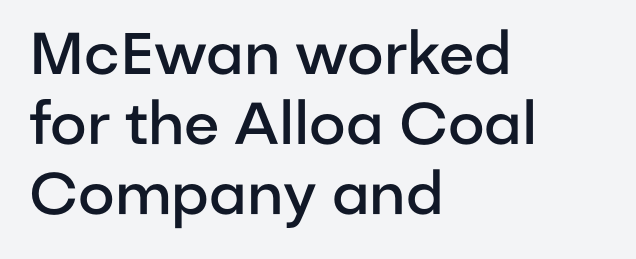
You could not count columns in this text — the font is proportionally spaced. This rendering leaves character spacing at its baseline value. Check under the words: just untouched page. Notice the strokes are somewhat thickened but not fully heavy: this is a semibold. The ragged edge is on the right, which tells us the setting is flush left. The specimen reads as upright at a glance.
